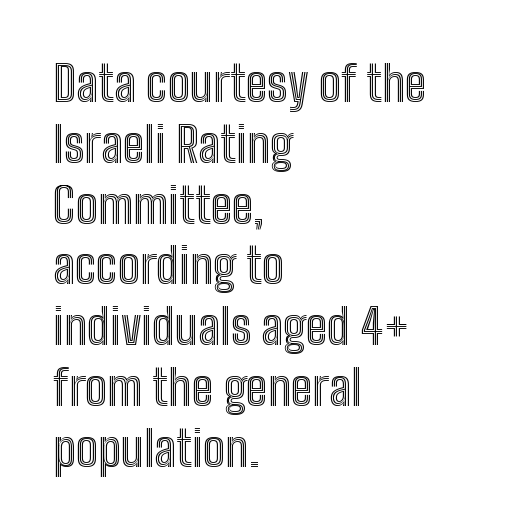
Q: Is the text italic (slanted)? A: No, it is upright.
Q: Is the text underlined? A: No.
Q: How is the paragraph aligned? A: Left-aligned.
Q: Is the spacing between letters normal or unusually wide? A: Normal.
Q: Width (condensed, normal, or wide)? A: Condensed.
Q: x-height? A: Medium.
Q: Monospaced? A: No.
